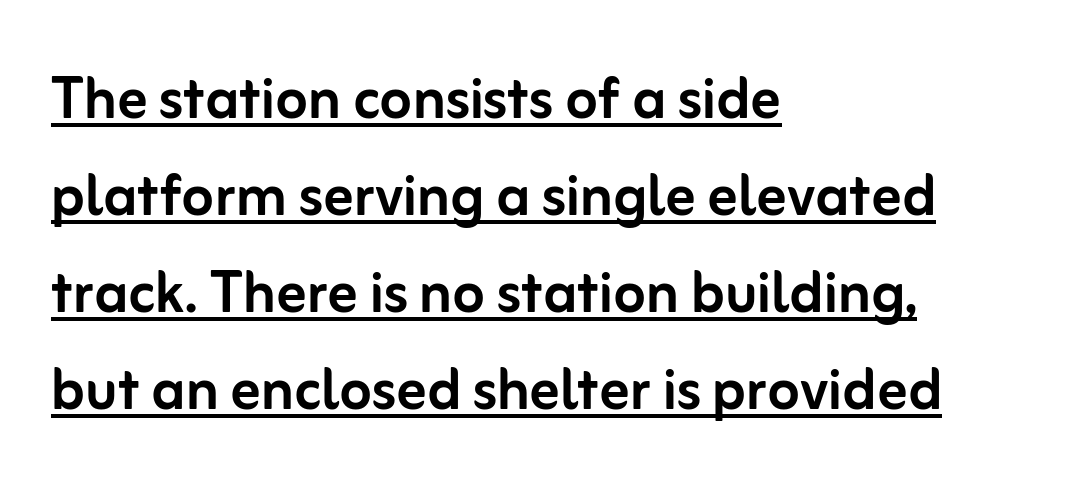
{"serif": "no", "italic": "no", "width": "normal", "stroke_contrast": "low", "x_height": "medium", "monospaced": "no", "underline": "yes", "align": "left", "line_spacing": "normal", "line_spacing_ratio": 1.31, "letter_spacing": "normal", "letter_spacing_em": 0.0, "glyph_px": 74}
